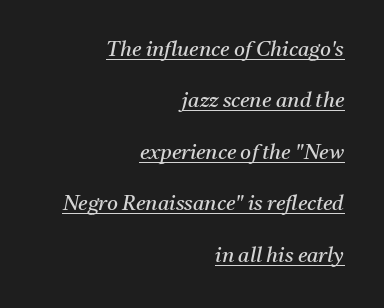
Q: Is the text bold? A: No.
Q: Is the text italic (slanted)? A: Yes, it leans right by about 11 degrees.
Q: Is the text underlined? A: Yes.
Q: How is the paragraph aligned? A: Right-aligned.
Q: Is the spacing between letters normal or unusually wide? A: Normal.
Q: Is the spacing between lines tight, normal or loose? A: Loose.
